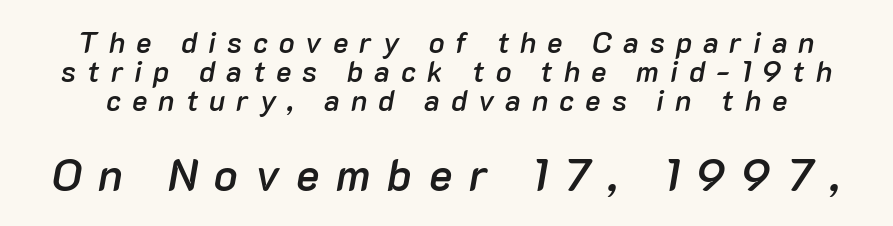
{"italic": "yes", "lean": "right", "slant_degrees": 10, "bold": "semi", "weight": "semibold", "width": "normal", "stroke_contrast": "low", "x_height": "medium", "monospaced": "no", "underline": "no", "line_spacing": "tight", "line_spacing_ratio": 1.0, "letter_spacing": "wide", "letter_spacing_em": 0.38, "larger_block": "second", "size_ratio": 1.52, "glyph_px": 44}
